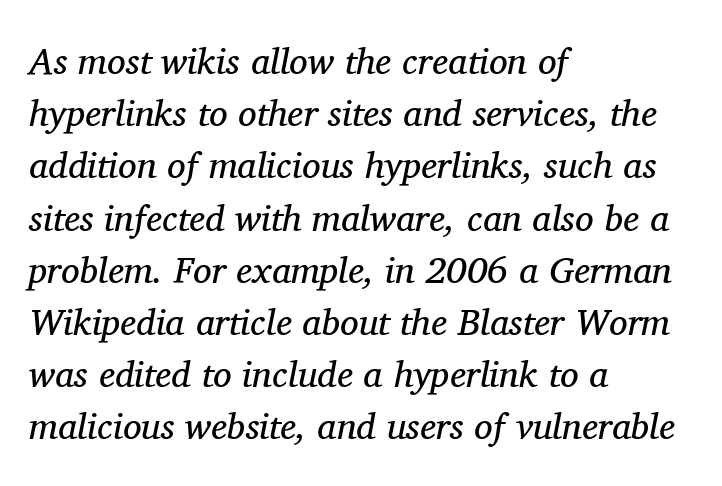
This sample uses plain, unmodified letter spacing. Horizontal alignment here is leftward, the default for most running prose. The rows are spaced the way most documents space them. It's the slanting kind of type. Stroke terminals: seriffed.
